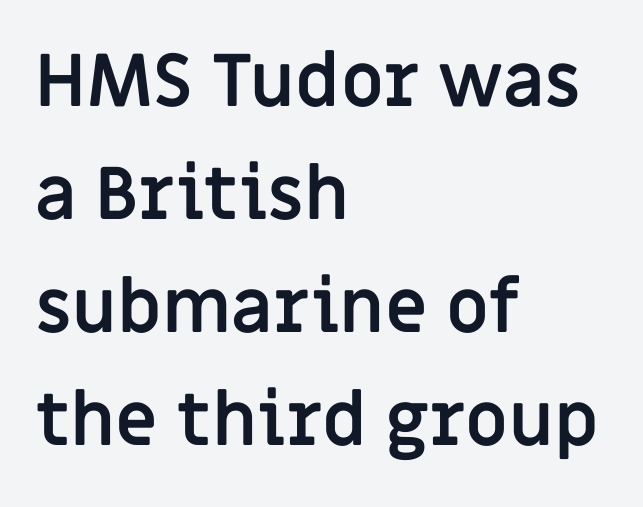
{"serif": "no", "italic": "no", "bold": "yes", "weight": "semibold", "width": "normal", "stroke_contrast": "low", "x_height": "large", "monospaced": "no", "underline": "no", "align": "left", "line_spacing": "normal", "line_spacing_ratio": 1.55, "letter_spacing": "normal", "letter_spacing_em": 0.0, "glyph_px": 73}
